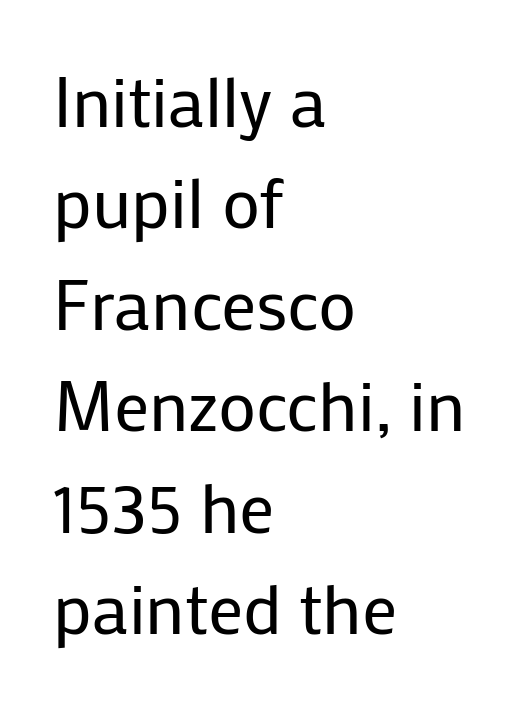
The image shows 70 px regular-weight sans-serif type, upright; set left-aligned, normal line spacing (1.45x), normal letter spacing, not underlined; low stroke contrast and a medium x-height.
